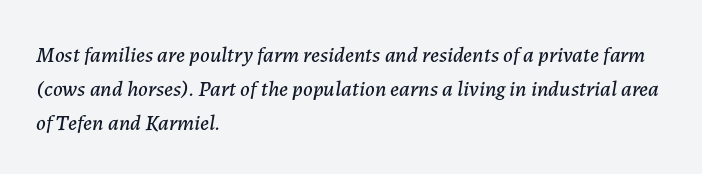
Q: Is the text italic (slanted)? A: Yes, it leans right by about 7 degrees.
Q: Is the text underlined? A: No.
Q: How is the paragraph aligned? A: Left-aligned.
Q: Is the spacing between letters normal or unusually wide? A: Normal.
Q: Is the spacing between lines tight, normal or loose? A: Normal.
